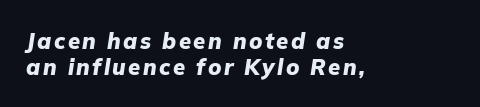
{"italic": "yes", "lean": "right", "slant_degrees": 9, "bold": "yes", "underline": "no", "align": "left", "line_spacing_ratio": 1.18, "glyph_px": 22}
